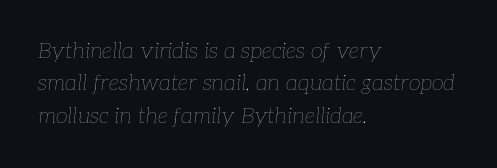
Q: Is the text bold? A: No.
Q: Is the text italic (slanted)? A: Yes, it leans right by about 7 degrees.
Q: Is the text underlined? A: No.
Q: How is the paragraph aligned? A: Left-aligned.
Q: Is the spacing between letters normal or unusually wide? A: Normal.
Q: Is the spacing between lines tight, normal or loose? A: Normal.
